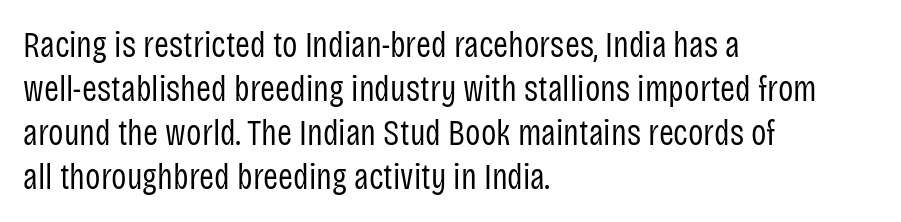
The image shows 36 px regular-weight, condensed sans-serif type, upright; set left-aligned, line spacing 1.22x, normal letter spacing, not underlined; low stroke contrast and a large x-height.
